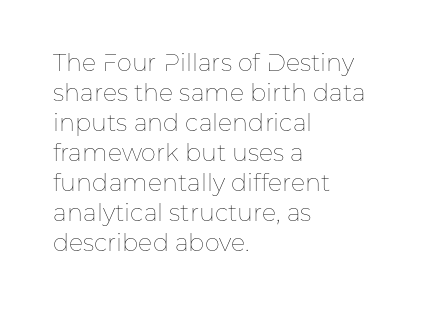
The image shows 24 px text type, upright; set left-aligned, normal line spacing (1.25x), normal letter spacing, not underlined.
